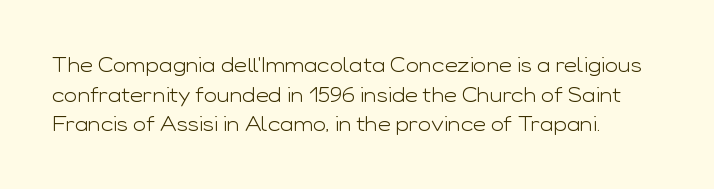
{"italic": "no", "bold": "no", "underline": "no", "line_spacing": "normal", "line_spacing_ratio": 1.48, "letter_spacing": "normal", "letter_spacing_em": 0.0, "glyph_px": 20}
